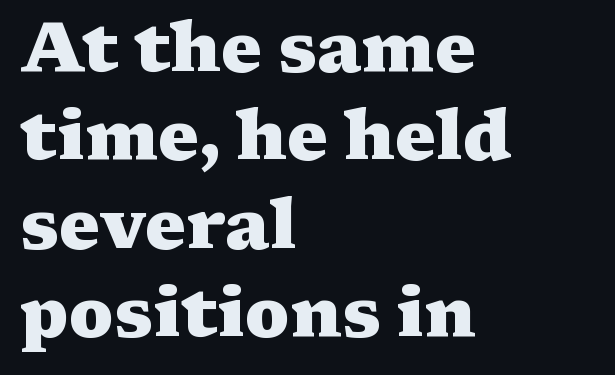
The image shows 69 px heavy, wide serif type, upright; set left-aligned, normal line spacing (1.28x), normal letter spacing, not underlined; medium stroke contrast and a medium x-height.
